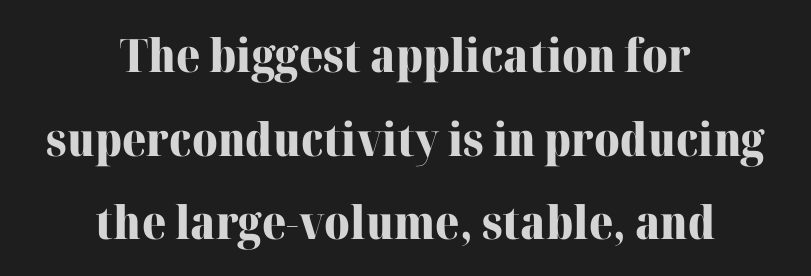
Just letters on the line, the space beneath them empty. Words appear dense and cohesive because spacing is normal. Caption: bold face, heavy strokes. Here the designer chose a conventional face with non-uniform glyph widths.
